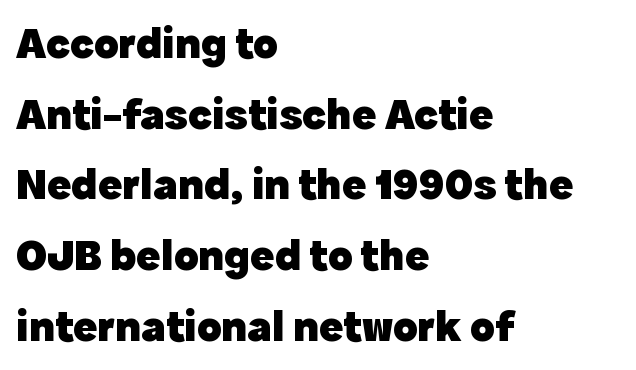
The image shows 45 px heavy sans-serif type, upright; set left-aligned, normal line spacing (1.57x), normal letter spacing, not underlined; a medium x-height.
